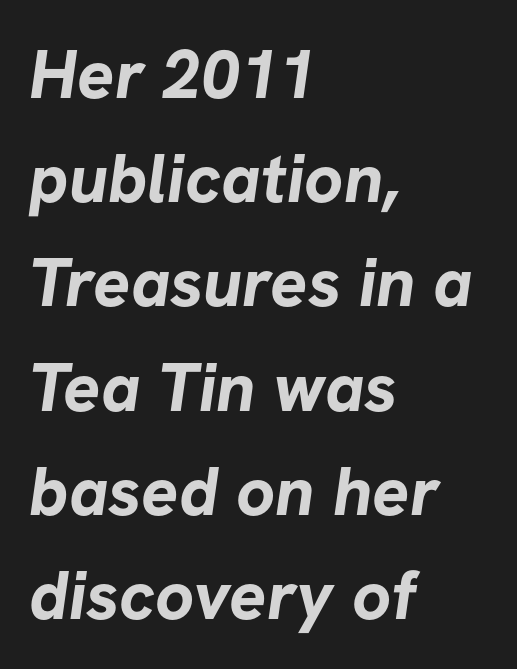
{"serif": "no", "bold": "yes", "weight": "bold", "width": "normal", "stroke_contrast": "low", "x_height": "medium", "monospaced": "no", "underline": "no", "align": "left", "line_spacing": "normal", "line_spacing_ratio": 1.51, "letter_spacing": "normal", "letter_spacing_em": 0.0, "glyph_px": 69}
